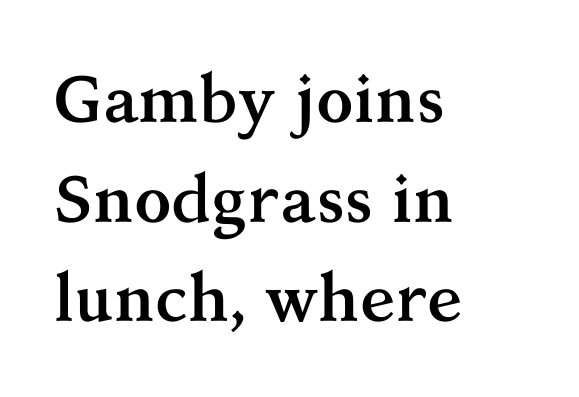
{"serif": "yes", "italic": "no", "bold": "yes", "weight": "semibold", "width": "normal", "stroke_contrast": "medium", "x_height": "medium", "monospaced": "no", "underline": "no", "align": "left", "line_spacing": "normal", "line_spacing_ratio": 1.51, "letter_spacing": "normal", "letter_spacing_em": 0.0, "glyph_px": 66}
